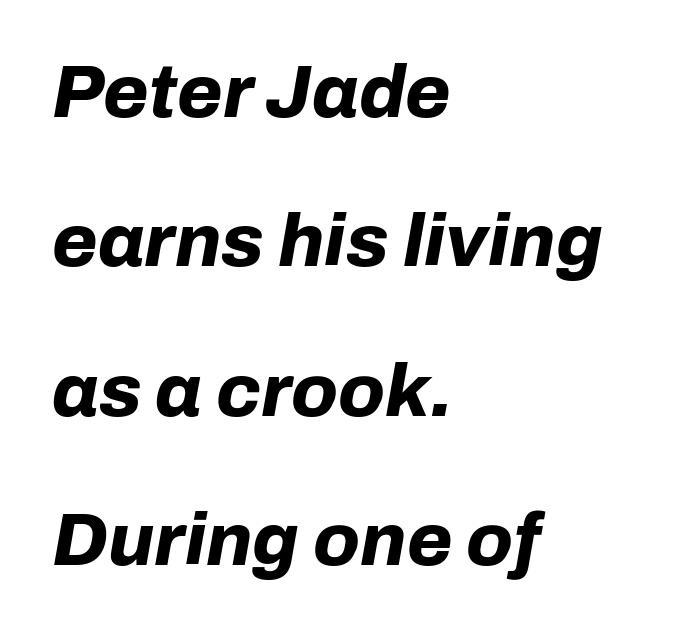
A dark, heavy texture on the line: the type is bold. What stands out about the letter spacing? Nothing — it is the standard amount. Interline gaps are noticeably wide in this sample. Honestly, there is no underline to notice here at all. The ragged edge is on the right, which tells us the setting is flush left.
